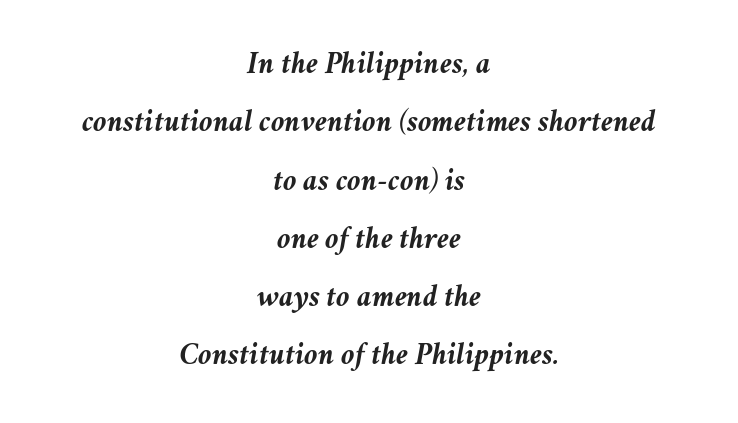
Q: Is the text bold? A: Yes.
Q: Is the text italic (slanted)? A: Yes, it leans right by about 11 degrees.
Q: Is the text underlined? A: No.
Q: How is the paragraph aligned? A: Centered.
Q: Is the spacing between letters normal or unusually wide? A: Normal.
Q: Width (condensed, normal, or wide)? A: Normal.
Q: Stroke contrast? A: Medium.
Q: x-height? A: Medium.
Q: Monospaced? A: No.
